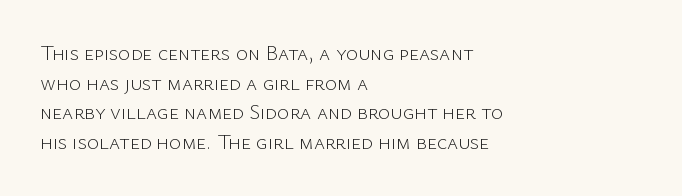
Q: Is the text bold? A: No.
Q: Is the text italic (slanted)? A: No, it is upright.
Q: Is the text underlined? A: No.
Q: How is the paragraph aligned? A: Left-aligned.
Q: Is the spacing between letters normal or unusually wide? A: Normal.
Q: Is the spacing between lines tight, normal or loose? A: Normal.
